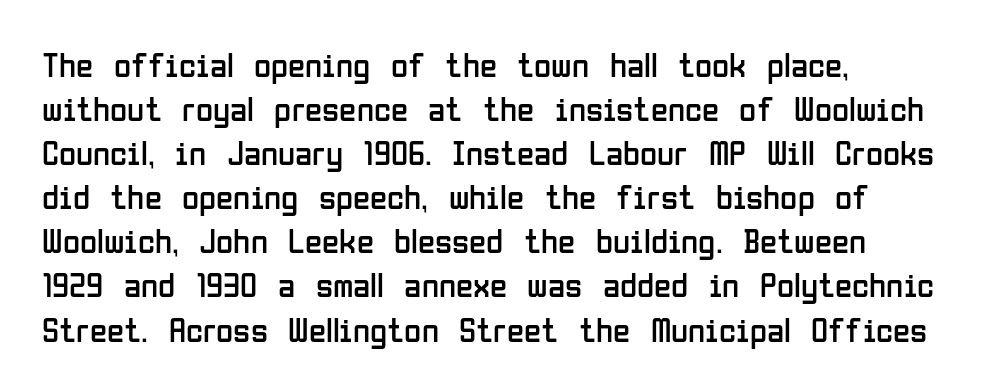
Q: Is the text bold? A: No.
Q: Is the text italic (slanted)? A: No, it is upright.
Q: Is the typeface a serif or a sans-serif typeface? A: Sans-serif.
Q: Is the text underlined? A: No.
Q: How is the paragraph aligned? A: Left-aligned.
Q: Is the spacing between letters normal or unusually wide? A: Normal.
Q: Is the spacing between lines tight, normal or loose? A: Normal.
Q: Width (condensed, normal, or wide)? A: Condensed.
Q: Stroke contrast? A: Low.
Q: x-height? A: Medium.
Q: Monospaced? A: No.
